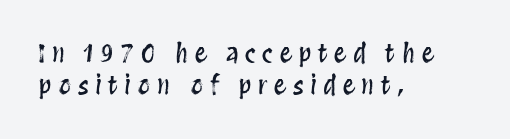
{"italic": "no", "underline": "no", "align": "left", "line_spacing": "normal", "line_spacing_ratio": 1.29, "letter_spacing": "wide", "letter_spacing_em": 0.26, "glyph_px": 25}
